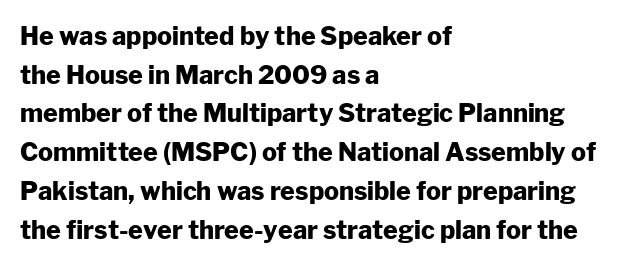
The image shows 25 px bold type, upright; set left-aligned, normal line spacing (1.55x), normal letter spacing, not underlined.
